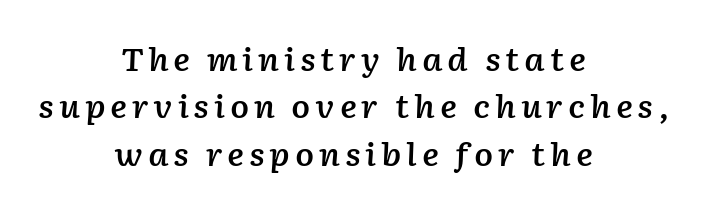
{"italic": "yes", "lean": "right", "slant_degrees": 2, "bold": "semi", "weight": "semibold", "width": "normal", "stroke_contrast": "low", "x_height": "medium", "monospaced": "no", "underline": "no", "align": "center", "line_spacing": "normal", "line_spacing_ratio": 1.53, "glyph_px": 31}
